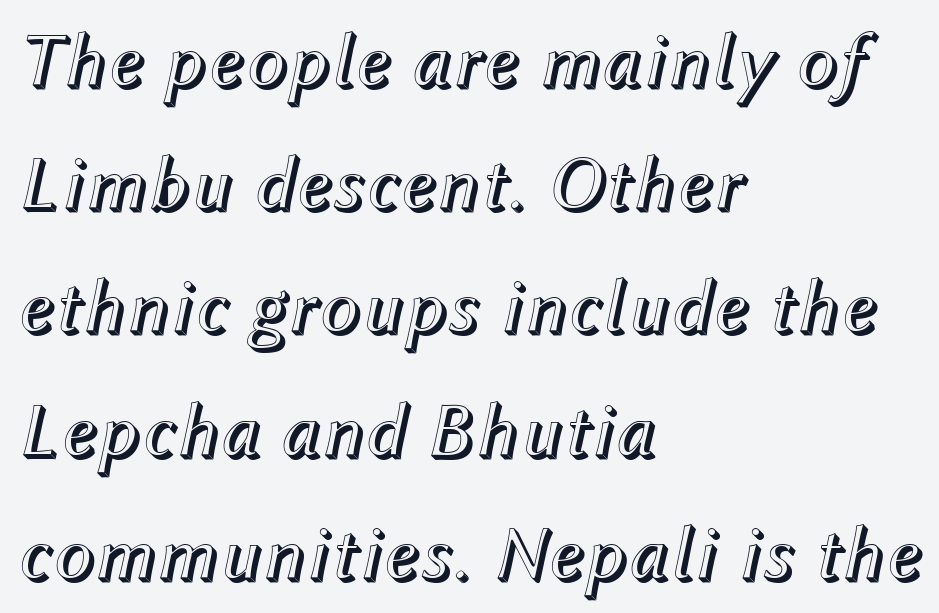
Q: Is the text italic (slanted)? A: Yes, it leans right by about 12 degrees.
Q: Is the text underlined? A: No.
Q: How is the paragraph aligned? A: Left-aligned.
Q: Is the spacing between letters normal or unusually wide? A: Normal.
Q: Is the spacing between lines tight, normal or loose? A: Normal.
Q: Width (condensed, normal, or wide)? A: Normal.
Q: x-height? A: Medium.
Q: Monospaced? A: No.
